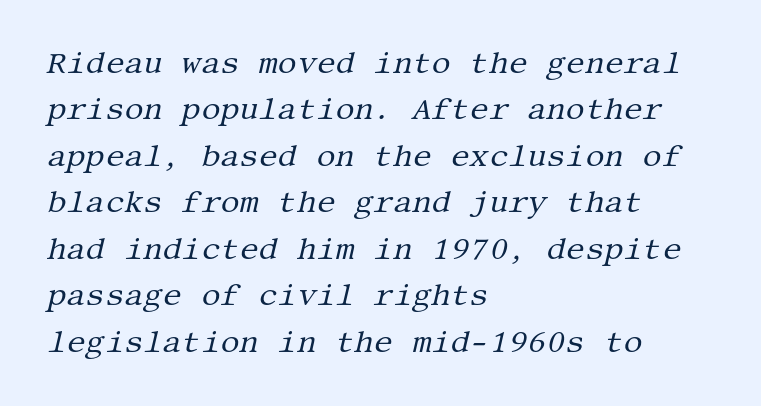
{"serif": "yes", "italic": "yes", "lean": "right", "slant_degrees": 13, "bold": "no", "weight": "regular", "width": "normal", "stroke_contrast": "medium", "x_height": "large", "underline": "no", "align": "left", "line_spacing": "normal", "line_spacing_ratio": 1.55, "letter_spacing": "normal", "letter_spacing_em": 0.0, "glyph_px": 30}
